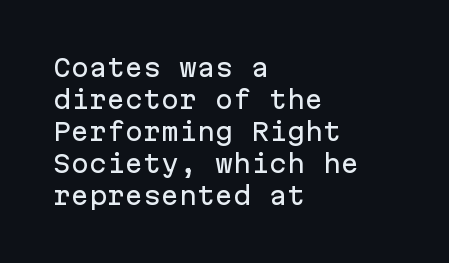
{"italic": "no", "underline": "no", "align": "left", "line_spacing": "normal", "line_spacing_ratio": 1.33, "letter_spacing": "normal", "letter_spacing_em": 0.0, "glyph_px": 24}
